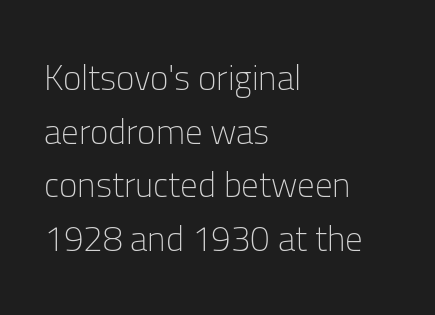
Q: Is the text bold? A: No.
Q: Is the text italic (slanted)? A: No, it is upright.
Q: Is the typeface a serif or a sans-serif typeface? A: Sans-serif.
Q: Is the text underlined? A: No.
Q: How is the paragraph aligned? A: Left-aligned.
Q: Is the spacing between letters normal or unusually wide? A: Normal.
Q: Is the spacing between lines tight, normal or loose? A: Normal.
Q: Width (condensed, normal, or wide)? A: Normal.
Q: Stroke contrast? A: Low.
Q: x-height? A: Medium.
Q: Monospaced? A: No.
